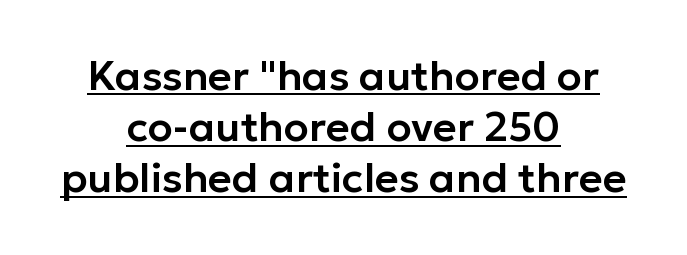
The image shows 41 px sans-serif type, upright; set centered, normal line spacing (1.25x), normal letter spacing, underlined; low stroke contrast and a medium x-height.
